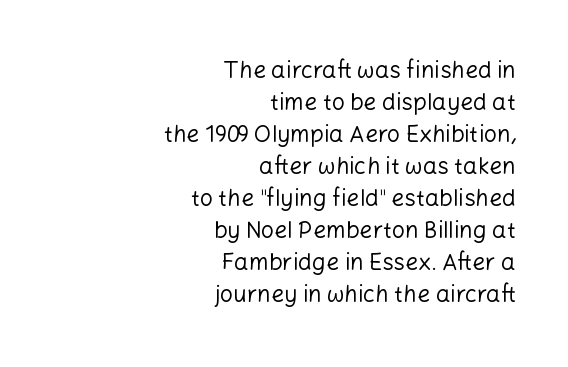
{"italic": "no", "bold": "no", "underline": "no", "align": "right", "line_spacing": "normal", "line_spacing_ratio": 1.39, "letter_spacing": "normal", "letter_spacing_em": 0.0, "glyph_px": 23}
